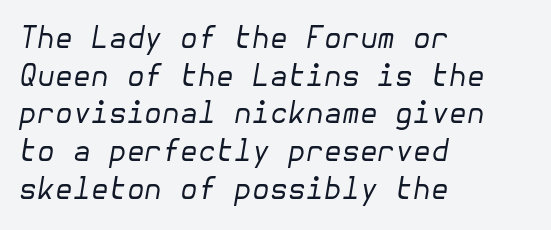
Q: Is the text bold? A: No.
Q: Is the text italic (slanted)? A: Yes, it leans right by about 10 degrees.
Q: Is the text underlined? A: No.
Q: How is the paragraph aligned? A: Left-aligned.
Q: Is the spacing between letters normal or unusually wide? A: Normal.
Q: Is the spacing between lines tight, normal or loose? A: Normal.
Q: Width (condensed, normal, or wide)? A: Normal.
Q: Stroke contrast? A: Low.
Q: x-height? A: Medium.
